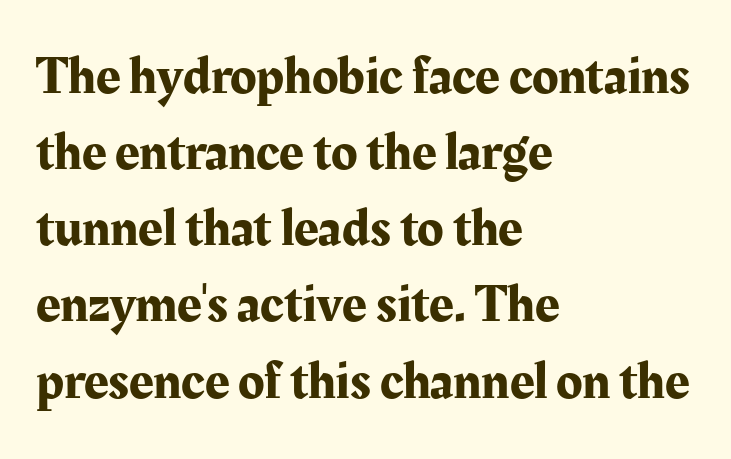
The image shows 54 px serif type, upright; set left-aligned, normal line spacing (1.41x), normal letter spacing, not underlined; medium stroke contrast and a medium x-height.
